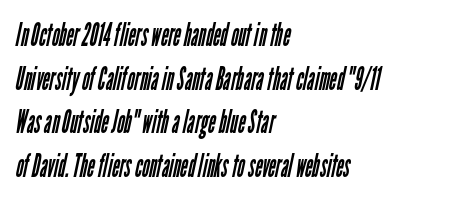
{"serif": "no", "bold": "no", "weight": "regular", "width": "condensed", "stroke_contrast": "low", "x_height": "medium", "monospaced": "no", "underline": "no", "align": "left", "line_spacing": "normal", "line_spacing_ratio": 1.36, "letter_spacing": "normal", "letter_spacing_em": 0.0, "glyph_px": 32}
